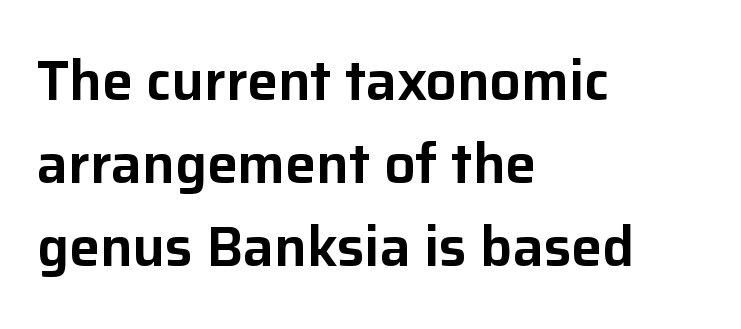
{"serif": "no", "italic": "no", "width": "normal", "stroke_contrast": "low", "x_height": "medium", "monospaced": "no", "underline": "no", "align": "left", "line_spacing": "normal", "line_spacing_ratio": 1.51, "letter_spacing": "normal", "letter_spacing_em": 0.0, "glyph_px": 55}
